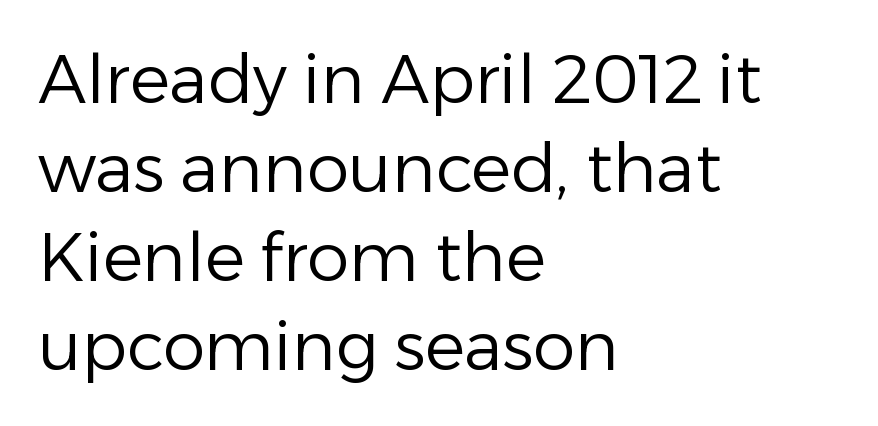
Q: Is the text bold? A: No.
Q: Is the text italic (slanted)? A: No, it is upright.
Q: Is the typeface a serif or a sans-serif typeface? A: Sans-serif.
Q: Is the text underlined? A: No.
Q: How is the paragraph aligned? A: Left-aligned.
Q: Is the spacing between letters normal or unusually wide? A: Normal.
Q: Is the spacing between lines tight, normal or loose? A: Normal.
Q: Width (condensed, normal, or wide)? A: Normal.
Q: Stroke contrast? A: Low.
Q: x-height? A: Medium.
Q: Monospaced? A: No.
